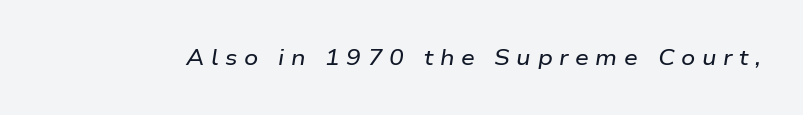
Q: Is the text italic (slanted)? A: Yes, it leans right by about 9 degrees.
Q: Is the text underlined? A: No.
Q: Is the spacing between letters normal or unusually wide? A: Unusually wide.
